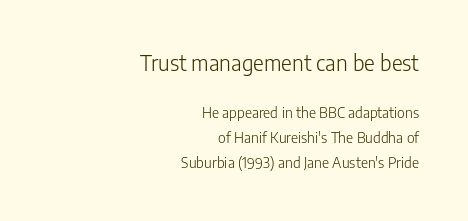
The image shows 21 px text type, upright; set right-aligned, line spacing 1.77x, normal letter spacing, not underlined; the first (top) block is 1.5x larger.
